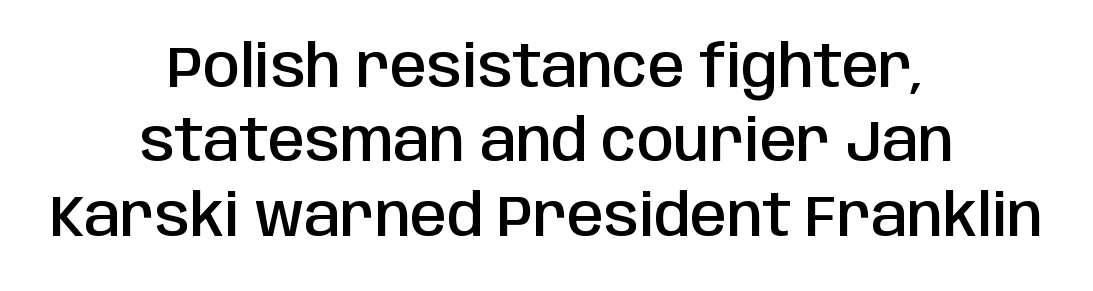
This block has exactly the height ordinary leading produces. The rendering keeps characters at their native spacing. The typeface chosen for these lines omits serifs. Upright lettering throughout. These lines carry some extra weight — a demibold, not a full bold. Think of a printed novel: that variable character pitch is what you see here.
